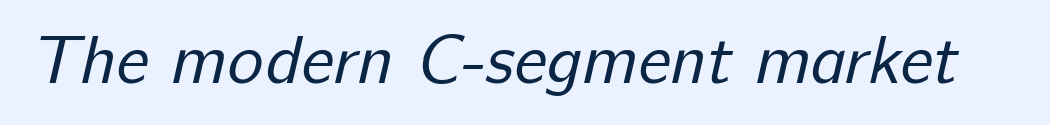
The image shows 68 px regular-weight sans-serif type; set normal letter spacing, not underlined; low stroke contrast and a medium x-height.
